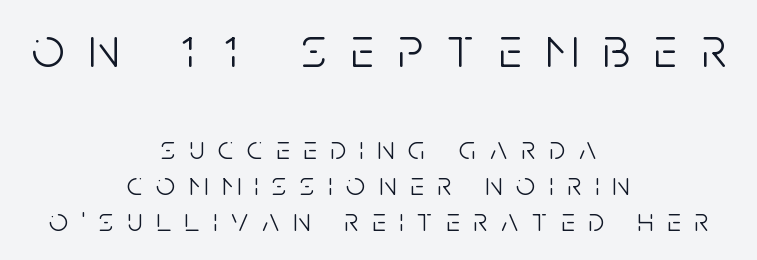
{"serif": "no", "italic": "no", "bold": "no", "weight": "light", "width": "condensed", "stroke_contrast": "low", "x_height": "large", "monospaced": "no", "underline": "no", "align": "center", "line_spacing": "tight", "line_spacing_ratio": 1.09, "letter_spacing": "wide", "letter_spacing_em": 0.42, "larger_block": "first", "size_ratio": 1.76, "glyph_px": 58}
